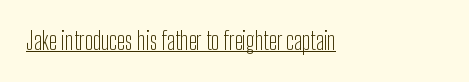
The image shows 24 px text type, upright; set left-aligned, normal letter spacing, underlined.
